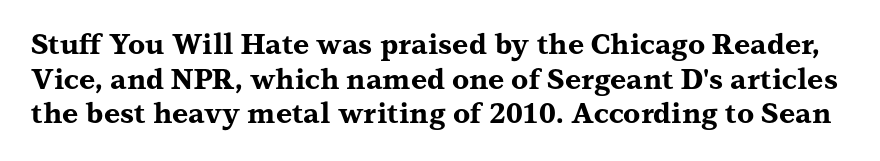
{"serif": "yes", "italic": "no", "bold": "yes", "weight": "bold", "width": "wide", "stroke_contrast": "medium", "x_height": "medium", "monospaced": "no", "underline": "no", "line_spacing_ratio": 1.24, "letter_spacing": "normal", "letter_spacing_em": 0.0, "glyph_px": 28}
